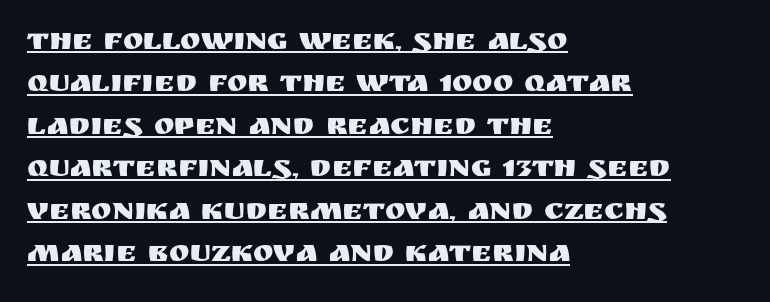
{"serif": "no", "italic": "no", "width": "normal", "stroke_contrast": "medium", "x_height": "large", "monospaced": "no", "underline": "yes", "align": "left", "line_spacing": "normal", "line_spacing_ratio": 1.37, "letter_spacing": "normal", "letter_spacing_em": 0.0, "glyph_px": 31}
